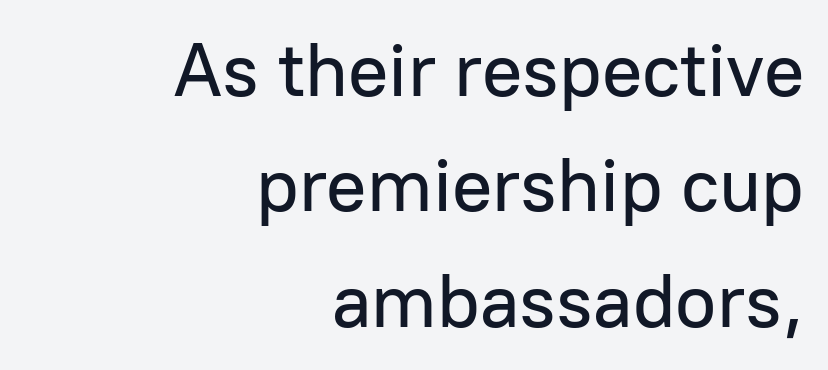
The image shows 75 px sans-serif type, upright; set right-aligned, normal line spacing (1.54x), normal letter spacing, not underlined; low stroke contrast and a medium x-height.
